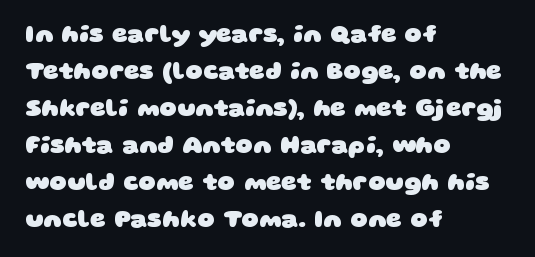
The image shows 24 px bold type; set left-aligned, normal line spacing (1.54x), normal letter spacing, not underlined.
